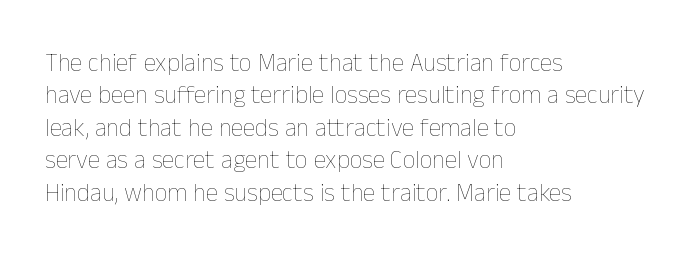
The words here are not underlined. Whoever set this chose a conventional vertical rhythm. Honestly, the letter spacing is just normal — you wouldn't notice it. Tall strokes in this sample are plumb rather than angled. Compared with a centered layout, this one pins lines to the left instead. The weight tops out at a normal text grade.
